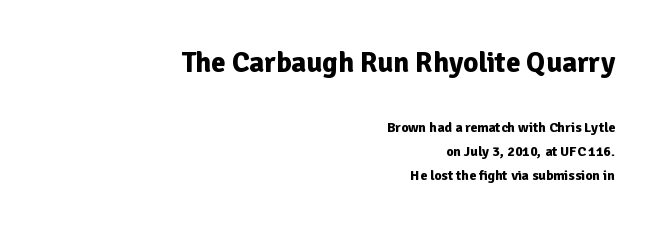
The first block has been scaled up relative to the second. The letters sit at their default tracking, neither squeezed nor spread. Heavy, bold letterforms. Think of a printed novel: that variable character pitch is what you see here. The setting favours the right margin, as signatures and pull-quotes sometimes do.
